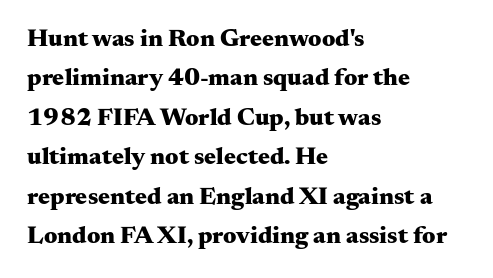
{"italic": "no", "bold": "yes", "underline": "no", "align": "left", "line_spacing": "normal", "line_spacing_ratio": 1.58, "letter_spacing": "normal", "letter_spacing_em": 0.0, "glyph_px": 25}
